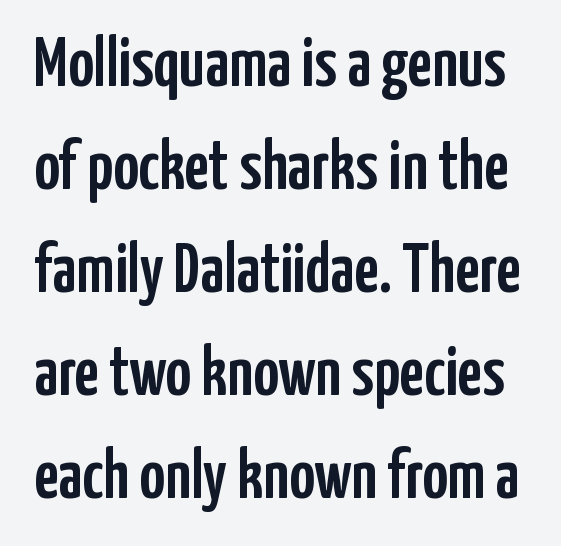
{"serif": "no", "italic": "no", "width": "condensed", "stroke_contrast": "low", "x_height": "medium", "monospaced": "no", "underline": "no", "line_spacing": "normal", "line_spacing_ratio": 1.47, "letter_spacing": "normal", "letter_spacing_em": 0.0, "glyph_px": 70}
